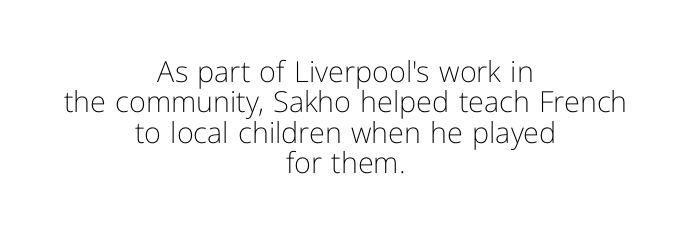
Q: Is the text bold? A: No.
Q: Is the text italic (slanted)? A: No, it is upright.
Q: Is the typeface a serif or a sans-serif typeface? A: Sans-serif.
Q: Is the text underlined? A: No.
Q: How is the paragraph aligned? A: Centered.
Q: Is the spacing between letters normal or unusually wide? A: Normal.
Q: Is the spacing between lines tight, normal or loose? A: Tight.
Q: Width (condensed, normal, or wide)? A: Normal.
Q: Stroke contrast? A: Low.
Q: x-height? A: Medium.
Q: Monospaced? A: No.
